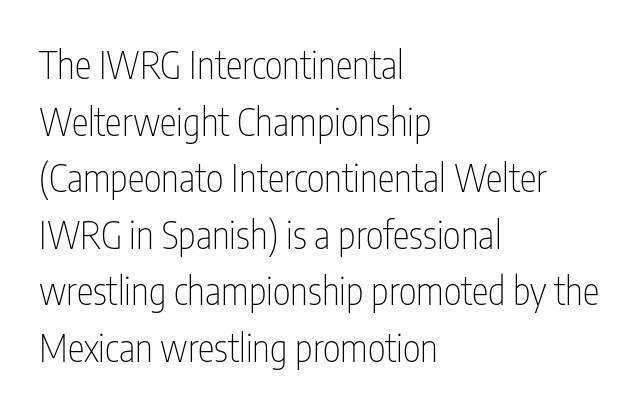
Weight: in the light-to-regular range. You could not count columns in this text — the font is proportionally spaced. Descenders hang freely into open space. The axis of the letterforms is exactly vertical. Is this a sans? Yes — the strokes have no serifs.
